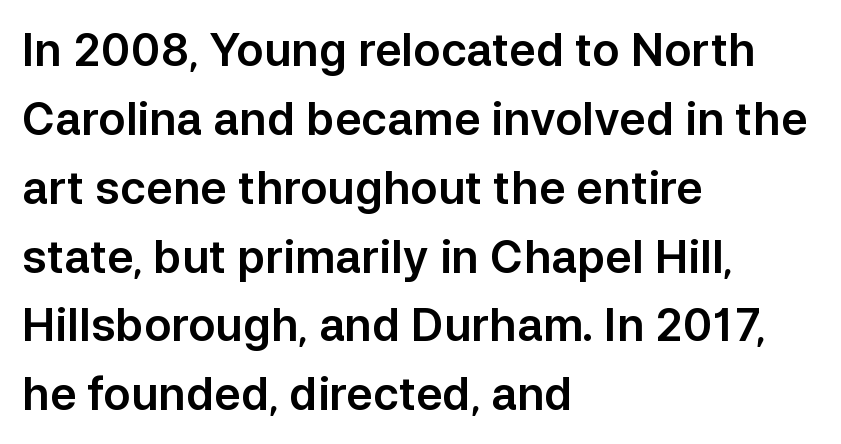
{"serif": "no", "italic": "no", "width": "normal", "stroke_contrast": "low", "x_height": "medium", "monospaced": "no", "underline": "no", "align": "left", "line_spacing": "normal", "line_spacing_ratio": 1.53, "letter_spacing": "normal", "letter_spacing_em": 0.0, "glyph_px": 45}
